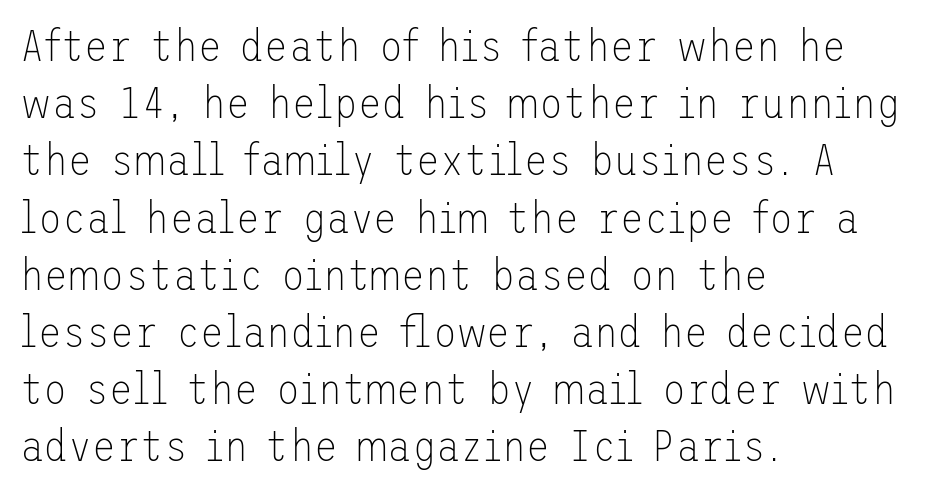
{"serif": "no", "italic": "no", "bold": "no", "weight": "thin", "width": "normal", "stroke_contrast": "low", "x_height": "medium", "underline": "no", "align": "left", "line_spacing": "normal", "line_spacing_ratio": 1.3, "letter_spacing": "normal", "letter_spacing_em": 0.0, "glyph_px": 44}
